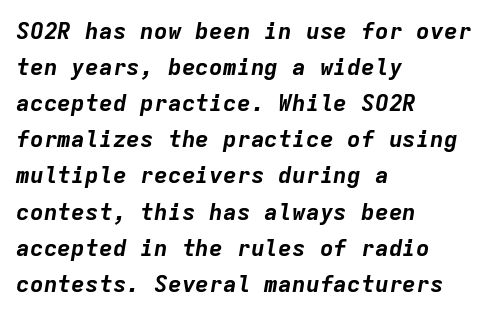
{"italic": "yes", "lean": "right", "slant_degrees": 9, "bold": "yes", "underline": "no", "align": "left", "line_spacing": "normal", "line_spacing_ratio": 1.57, "letter_spacing": "normal", "letter_spacing_em": 0.0, "glyph_px": 23}
